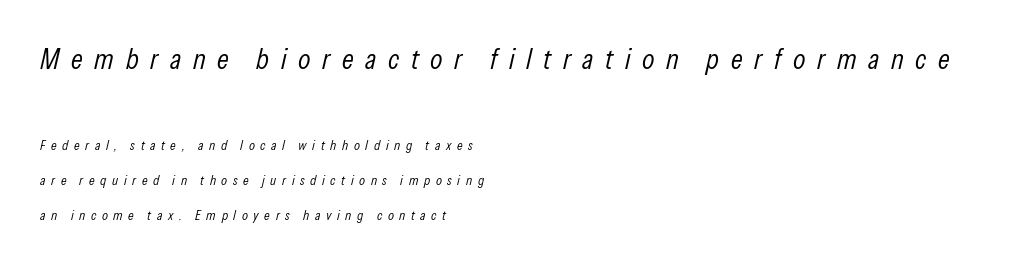
The line texture is sparse and dotted thanks to wide tracking. What's the leading like? Stretched, with rows far apart. Weight class: somewhere from thin through regular. A student would call this left alignment; a typographer would say flush left, rag right. The words here are not underlined.
